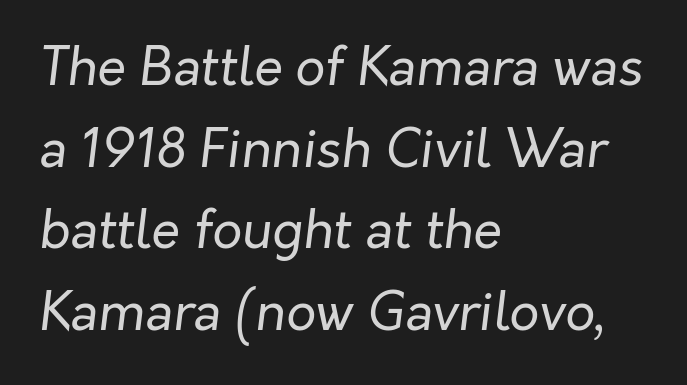
The specimen omits any rule beneath the text block's lines. Spacing between characters is what you'd get straight out of the box. Spacing verdict: proportional, widths tailored to each character. Does the lettering tilt? It does — this is italic.
